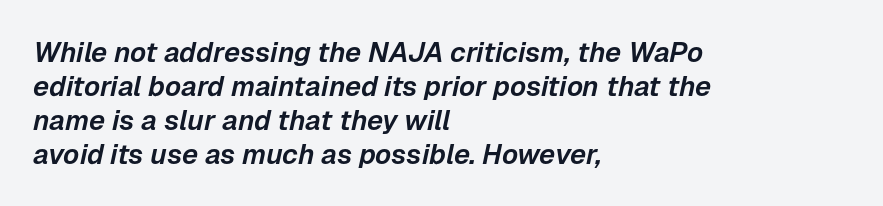
{"italic": "yes", "lean": "right", "slant_degrees": 12, "width": "normal", "stroke_contrast": "low", "x_height": "medium", "monospaced": "no", "underline": "no", "align": "left", "line_spacing_ratio": 1.21, "letter_spacing": "normal", "letter_spacing_em": 0.0, "glyph_px": 28}
